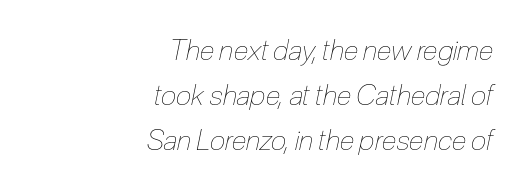
{"italic": "yes", "lean": "right", "slant_degrees": 12, "bold": "no", "weight": "thin", "width": "condensed", "stroke_contrast": "low", "x_height": "medium", "monospaced": "no", "underline": "no", "align": "right", "line_spacing": "normal", "line_spacing_ratio": 1.6, "letter_spacing": "normal", "letter_spacing_em": 0.0, "glyph_px": 28}
